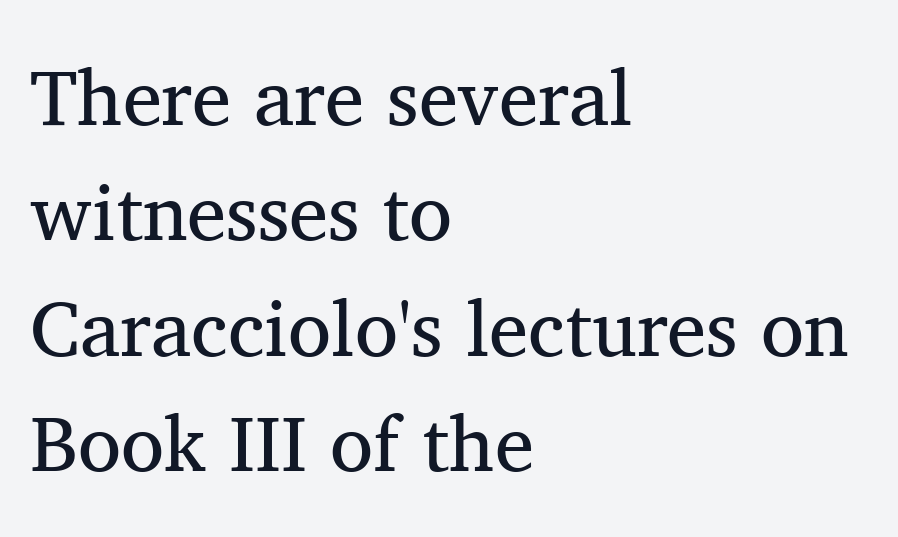
Q: Is the text bold? A: No.
Q: Is the text italic (slanted)? A: No, it is upright.
Q: Is the typeface a serif or a sans-serif typeface? A: Serif.
Q: Is the text underlined? A: No.
Q: How is the paragraph aligned? A: Left-aligned.
Q: Is the spacing between letters normal or unusually wide? A: Normal.
Q: Is the spacing between lines tight, normal or loose? A: Normal.
Q: Width (condensed, normal, or wide)? A: Normal.
Q: Stroke contrast? A: Medium.
Q: x-height? A: Medium.
Q: Monospaced? A: No.
